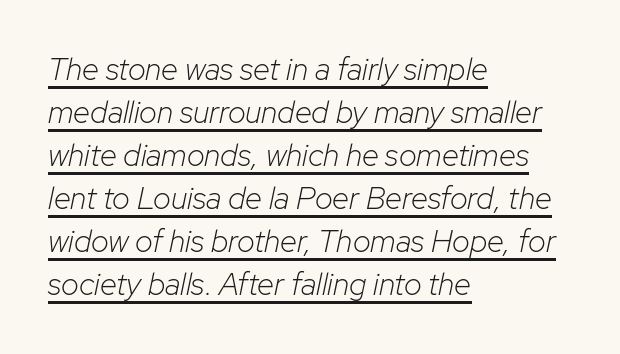
{"italic": "yes", "lean": "right", "slant_degrees": 12, "bold": "no", "weight": "light", "width": "normal", "stroke_contrast": "low", "x_height": "medium", "monospaced": "no", "underline": "yes", "align": "left", "line_spacing": "normal", "line_spacing_ratio": 1.39, "letter_spacing": "normal", "letter_spacing_em": 0.0, "glyph_px": 31}
